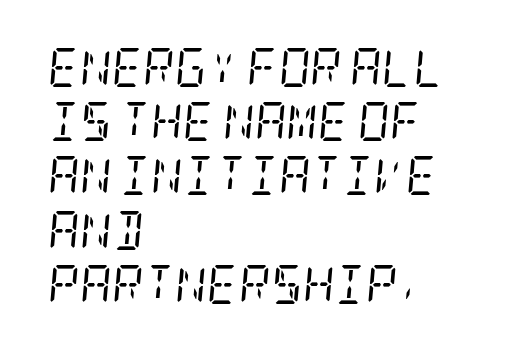
The image shows 39 px regular-weight, condensed serif type, italic (leaning right); set left-aligned, normal line spacing (1.39x), normal letter spacing, not underlined; low stroke contrast and a large x-height.
